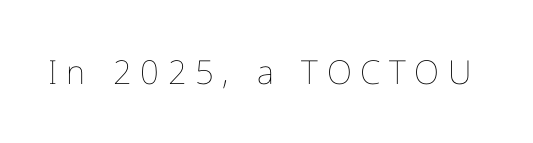
Summary of weight: not heavy and not bold. The passage shown is not underscored anywhere. The letterforms stand isolated, each surrounded by extra space. Note the varied advance widths — an 'i' is clearly narrower than an 'm'. If you drew a line through each stem, it would be perfectly vertical.
